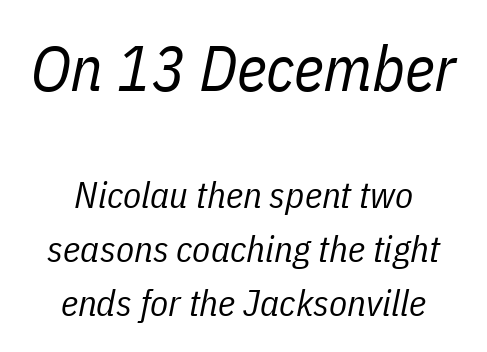
The image shows 64 px regular-weight, condensed type, italic (leaning right); set centered, normal line spacing (1.46x), normal letter spacing, not underlined; the first (top) block is 1.73x larger; low stroke contrast and a medium x-height.
